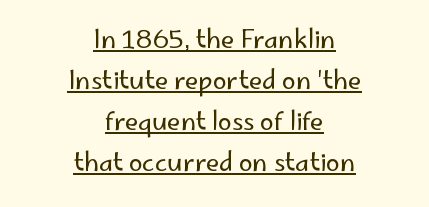
The letters sit at their default tracking, neither squeezed nor spread. Horizontal alignment here is central, giving a formal, balanced look. The weight tops out at a normal text grade. Characters remain perfectly vertical along every line. The designer left line spacing at the default. The glyphs are accompanied by a horizontal stroke just below them.
